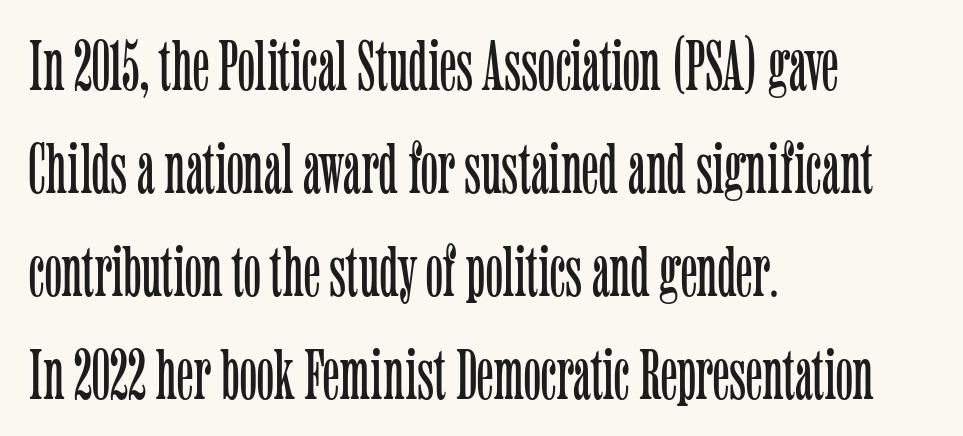
{"serif": "yes", "italic": "no", "bold": "no", "weight": "light", "width": "condensed", "stroke_contrast": "low", "x_height": "medium", "monospaced": "no", "underline": "no", "align": "left", "line_spacing": "normal", "line_spacing_ratio": 1.43, "letter_spacing": "normal", "letter_spacing_em": 0.0, "glyph_px": 72}
